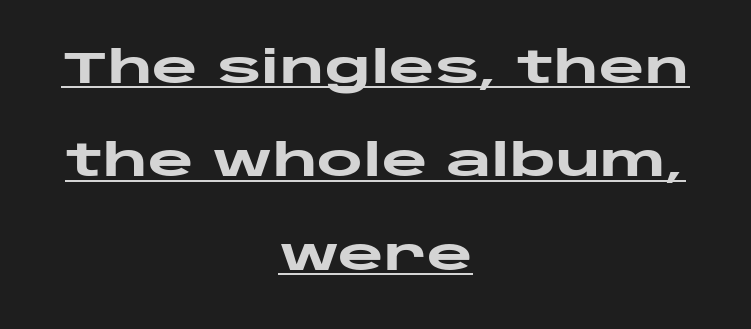
Q: Is the text bold? A: Yes.
Q: Is the text italic (slanted)? A: No, it is upright.
Q: Is the typeface a serif or a sans-serif typeface? A: Sans-serif.
Q: Is the text underlined? A: Yes.
Q: How is the paragraph aligned? A: Centered.
Q: Is the spacing between letters normal or unusually wide? A: Normal.
Q: Is the spacing between lines tight, normal or loose? A: Loose.
Q: Width (condensed, normal, or wide)? A: Wide.
Q: Stroke contrast? A: Low.
Q: x-height? A: Large.
Q: Monospaced? A: No.
